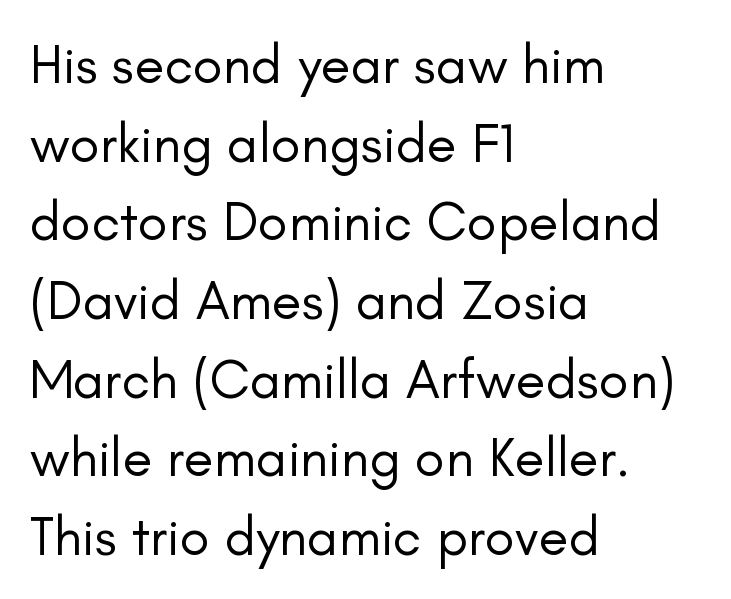
The image shows 55 px regular-weight sans-serif type, upright; set left-aligned, normal line spacing (1.43x), normal letter spacing, not underlined; low stroke contrast and a small x-height.
